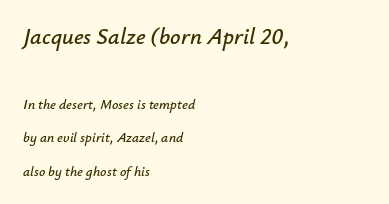
{"italic": "yes", "lean": "right", "slant_degrees": 12, "underline": "no", "align": "left", "line_spacing": "loose", "line_spacing_ratio": 2.38, "letter_spacing": "normal", "letter_spacing_em": 0.0, "larger_block": "first", "size_ratio": 1.64, "glyph_px": 23}
